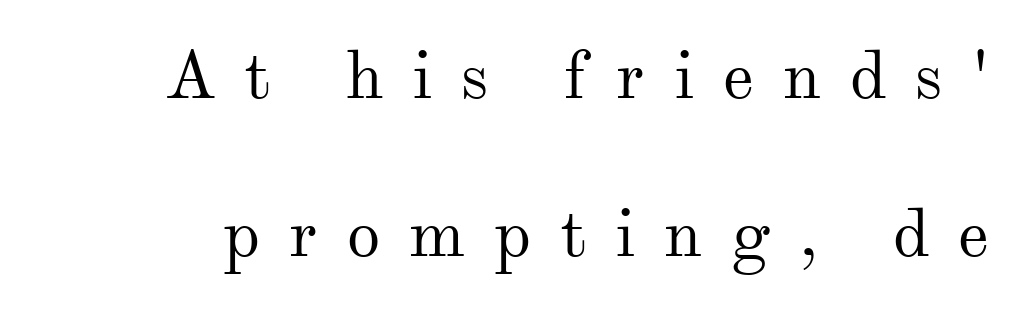
Q: Is the text bold? A: No.
Q: Is the text italic (slanted)? A: No, it is upright.
Q: Is the typeface a serif or a sans-serif typeface? A: Serif.
Q: Is the text underlined? A: No.
Q: Is the spacing between letters normal or unusually wide? A: Unusually wide.
Q: Is the spacing between lines tight, normal or loose? A: Loose.
Q: Width (condensed, normal, or wide)? A: Normal.
Q: Stroke contrast? A: Medium.
Q: x-height? A: Small.
Q: Monospaced? A: No.
